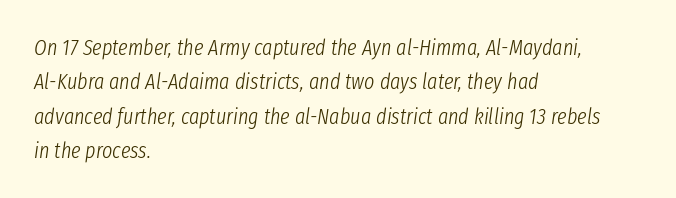
Q: Is the text bold? A: No.
Q: Is the text italic (slanted)? A: Yes, it leans right by about 8 degrees.
Q: Is the text underlined? A: No.
Q: How is the paragraph aligned? A: Left-aligned.
Q: Is the spacing between letters normal or unusually wide? A: Normal.
Q: Is the spacing between lines tight, normal or loose? A: Normal.
